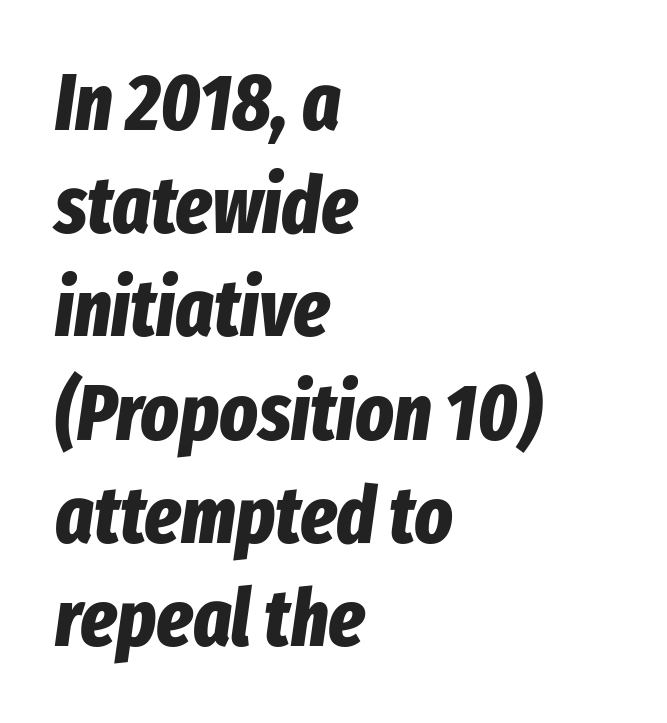
Q: Is the text bold? A: Yes.
Q: Is the text italic (slanted)? A: Yes, it leans right by about 8 degrees.
Q: Is the text underlined? A: No.
Q: How is the paragraph aligned? A: Left-aligned.
Q: Is the spacing between letters normal or unusually wide? A: Normal.
Q: Is the spacing between lines tight, normal or loose? A: Normal.
Q: Width (condensed, normal, or wide)? A: Condensed.
Q: Stroke contrast? A: Low.
Q: x-height? A: Medium.
Q: Monospaced? A: No.
